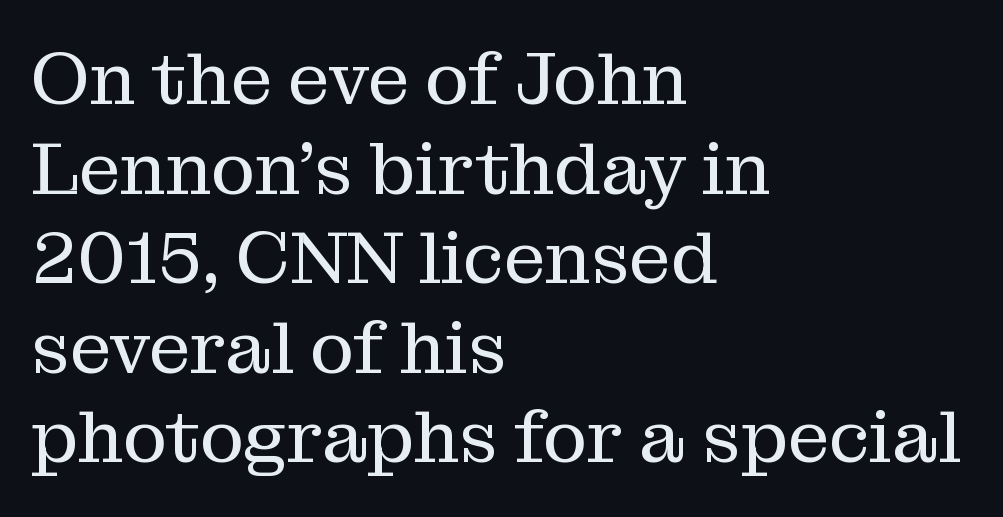
Caption: face not bold, strokes unweighted. Compared with typical body copy, the letter spacing here is the same. Underlining? Definitely not there. Does the type have serifs? Yes, each stem ends in a small foot.
